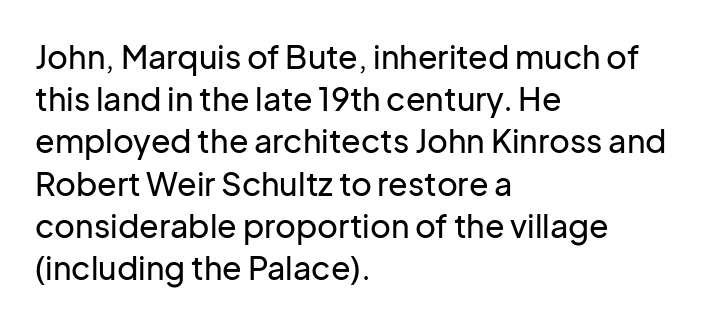
The image shows 32 px sans-serif type, upright; set left-aligned, normal line spacing (1.32x), normal letter spacing, not underlined; low stroke contrast and a medium x-height.
